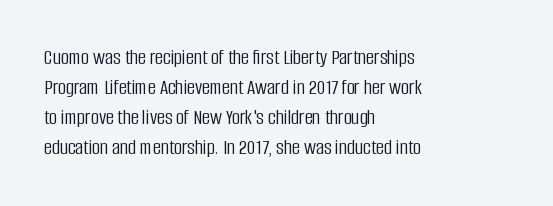
{"italic": "no", "bold": "no", "underline": "no", "align": "left", "line_spacing": "normal", "line_spacing_ratio": 1.37, "letter_spacing": "normal", "letter_spacing_em": 0.0, "glyph_px": 22}
